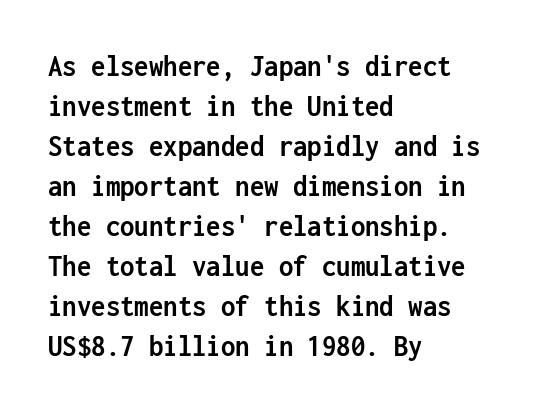
The image shows 32 px semibold, condensed sans-serif type, upright, monospaced; set left-aligned, normal line spacing (1.25x), normal letter spacing, not underlined; low stroke contrast and a medium x-height.
